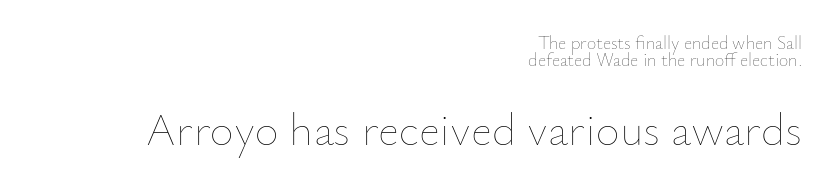
{"italic": "no", "bold": "no", "weight": "thin", "width": "normal", "stroke_contrast": "low", "x_height": "small", "monospaced": "no", "underline": "no", "align": "right", "line_spacing": "tight", "line_spacing_ratio": 0.96, "letter_spacing": "normal", "letter_spacing_em": 0.0, "larger_block": "second", "size_ratio": 2.56, "glyph_px": 46}
